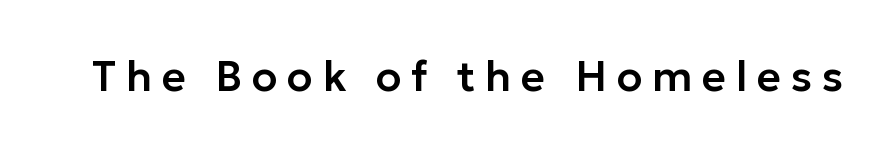
Q: Is the text italic (slanted)? A: No, it is upright.
Q: Is the typeface a serif or a sans-serif typeface? A: Sans-serif.
Q: Is the text underlined? A: No.
Q: Is the spacing between letters normal or unusually wide? A: Unusually wide.
Q: Width (condensed, normal, or wide)? A: Normal.
Q: Stroke contrast? A: Low.
Q: x-height? A: Medium.
Q: Monospaced? A: No.
